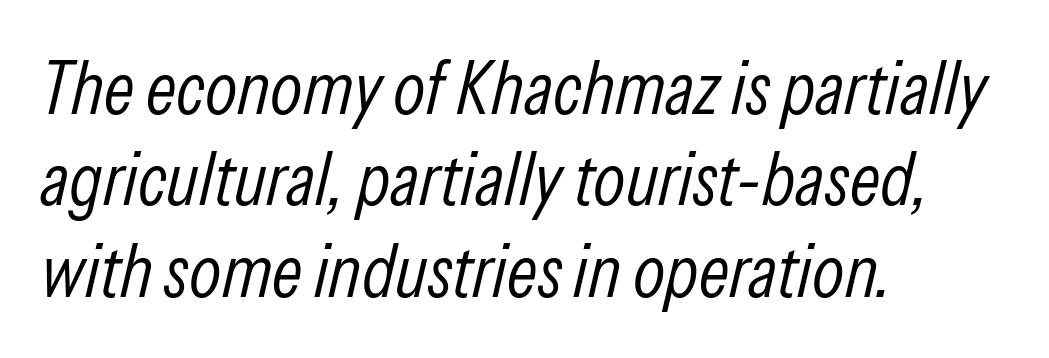
Q: Is the text bold? A: No.
Q: Is the text italic (slanted)? A: Yes, it leans right by about 13 degrees.
Q: Is the text underlined? A: No.
Q: How is the paragraph aligned? A: Left-aligned.
Q: Is the spacing between letters normal or unusually wide? A: Normal.
Q: Width (condensed, normal, or wide)? A: Condensed.
Q: Stroke contrast? A: Low.
Q: x-height? A: Medium.
Q: Monospaced? A: No.
